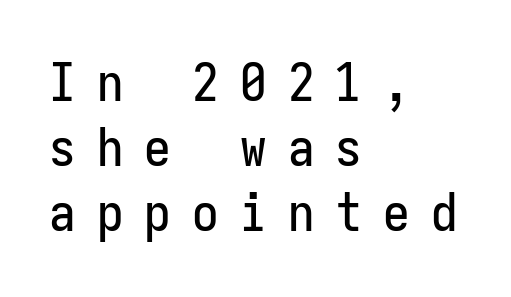
{"serif": "no", "italic": "no", "width": "condensed", "stroke_contrast": "low", "x_height": "medium", "monospaced": "yes", "underline": "no", "align": "left", "line_spacing_ratio": 1.23, "letter_spacing": "wide", "letter_spacing_em": 0.4, "glyph_px": 53}
